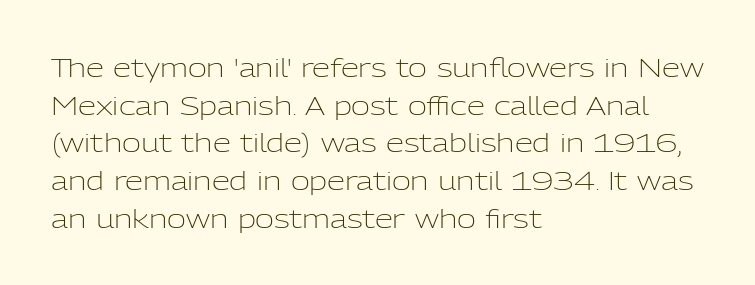
The image shows 26 px text type, upright; set left-aligned, normal line spacing (1.45x), normal letter spacing, not underlined.
